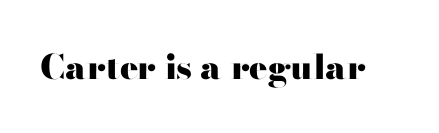
{"serif": "no", "italic": "no", "bold": "yes", "weight": "heavy", "width": "wide", "stroke_contrast": "high", "x_height": "small", "monospaced": "no", "underline": "no", "letter_spacing": "normal", "letter_spacing_em": 0.0, "glyph_px": 34}
